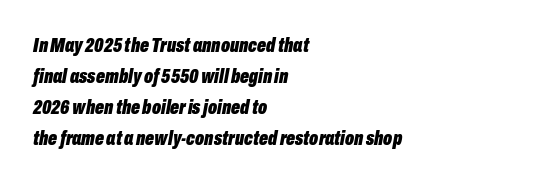
Q: Is the text bold? A: Yes.
Q: Is the text italic (slanted)? A: Yes, it leans right by about 10 degrees.
Q: Is the text underlined? A: No.
Q: How is the paragraph aligned? A: Left-aligned.
Q: Is the spacing between letters normal or unusually wide? A: Normal.
Q: Is the spacing between lines tight, normal or loose? A: Normal.
